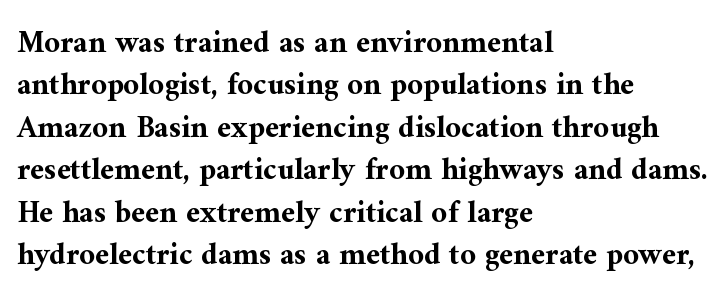
{"serif": "yes", "italic": "no", "bold": "yes", "weight": "bold", "width": "normal", "stroke_contrast": "medium", "x_height": "medium", "monospaced": "no", "underline": "no", "align": "left", "line_spacing": "normal", "line_spacing_ratio": 1.37, "letter_spacing": "normal", "letter_spacing_em": 0.0, "glyph_px": 31}
